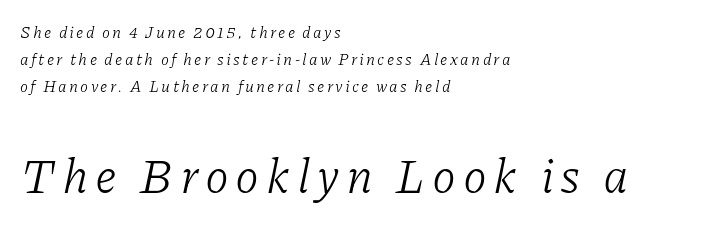
Q: Is the text bold? A: No.
Q: Is the text italic (slanted)? A: Yes, it leans right by about 11 degrees.
Q: Is the typeface a serif or a sans-serif typeface? A: Serif.
Q: Is the text underlined? A: No.
Q: How is the paragraph aligned? A: Left-aligned.
Q: Is the spacing between lines tight, normal or loose? A: Normal.
Q: Which block of text is set in a larger size, the first (top) or the second (bottom)? A: The second (bottom) one.
Q: Width (condensed, normal, or wide)? A: Normal.
Q: Stroke contrast? A: Low.
Q: x-height? A: Medium.
Q: Monospaced? A: No.
